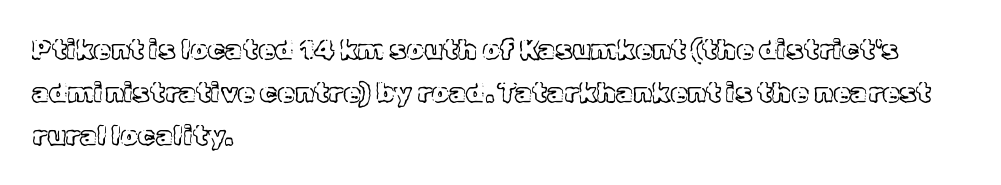
The vertical gap from one line to the next is medium. The letters sit at their default tracking, neither squeezed nor spread. Think of a printed novel: that variable character pitch is what you see here. The baseline area is clear.
